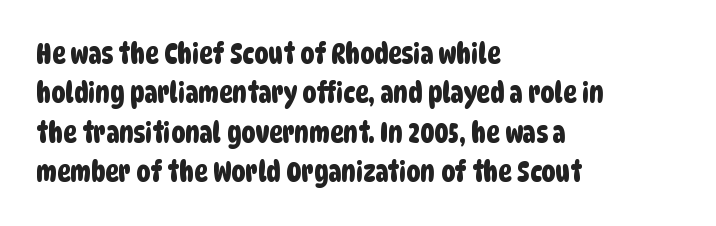
The image shows 28 px condensed sans-serif type; set left-aligned, normal line spacing (1.41x), normal letter spacing, not underlined; low stroke contrast and a large x-height.
